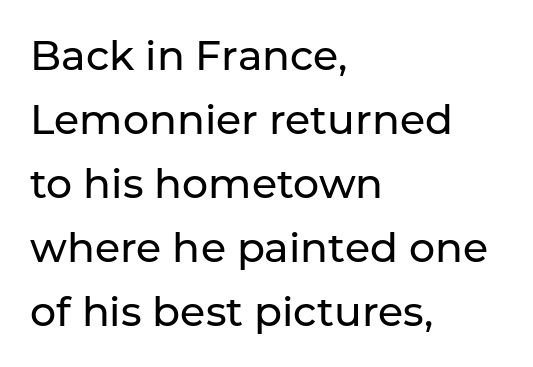
Q: Is the text bold? A: No.
Q: Is the text italic (slanted)? A: No, it is upright.
Q: Is the typeface a serif or a sans-serif typeface? A: Sans-serif.
Q: Is the text underlined? A: No.
Q: How is the paragraph aligned? A: Left-aligned.
Q: Is the spacing between letters normal or unusually wide? A: Normal.
Q: Is the spacing between lines tight, normal or loose? A: Normal.
Q: Width (condensed, normal, or wide)? A: Normal.
Q: Stroke contrast? A: Low.
Q: x-height? A: Medium.
Q: Monospaced? A: No.
